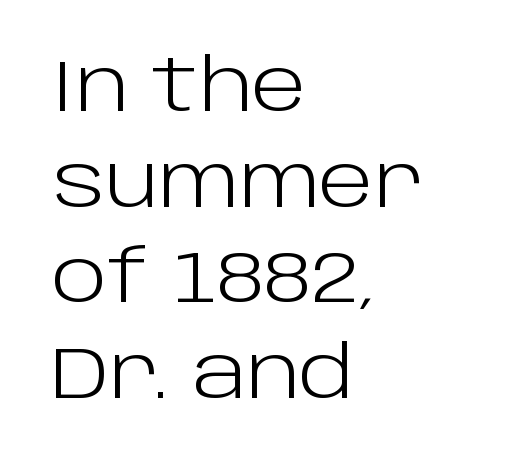
Q: Is the text bold? A: No.
Q: Is the text italic (slanted)? A: No, it is upright.
Q: Is the typeface a serif or a sans-serif typeface? A: Sans-serif.
Q: Is the text underlined? A: No.
Q: How is the paragraph aligned? A: Left-aligned.
Q: Is the spacing between letters normal or unusually wide? A: Normal.
Q: Is the spacing between lines tight, normal or loose? A: Normal.
Q: Width (condensed, normal, or wide)? A: Normal.
Q: Stroke contrast? A: Low.
Q: x-height? A: Large.
Q: Monospaced? A: No.
